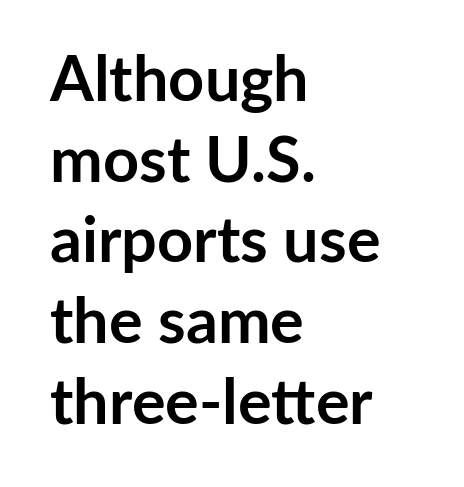
Q: Is the text bold? A: Yes.
Q: Is the text italic (slanted)? A: No, it is upright.
Q: Is the typeface a serif or a sans-serif typeface? A: Sans-serif.
Q: Is the text underlined? A: No.
Q: How is the paragraph aligned? A: Left-aligned.
Q: Is the spacing between letters normal or unusually wide? A: Normal.
Q: Is the spacing between lines tight, normal or loose? A: Normal.
Q: Width (condensed, normal, or wide)? A: Normal.
Q: Stroke contrast? A: Low.
Q: x-height? A: Medium.
Q: Monospaced? A: No.
